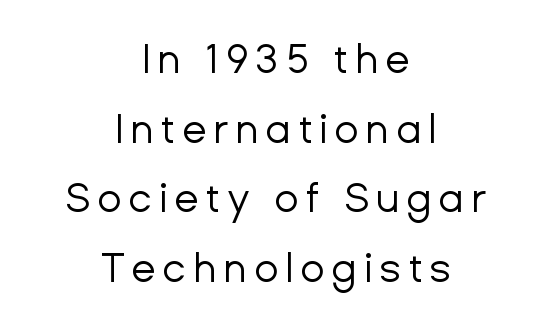
Q: Is the text bold? A: No.
Q: Is the text italic (slanted)? A: No, it is upright.
Q: Is the typeface a serif or a sans-serif typeface? A: Sans-serif.
Q: Is the text underlined? A: No.
Q: How is the paragraph aligned? A: Centered.
Q: Width (condensed, normal, or wide)? A: Normal.
Q: Stroke contrast? A: Low.
Q: x-height? A: Medium.
Q: Monospaced? A: No.
